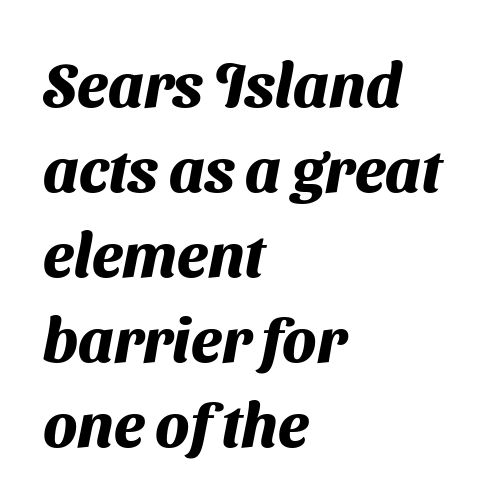
{"serif": "no", "bold": "yes", "weight": "heavy", "width": "normal", "stroke_contrast": "medium", "x_height": "medium", "monospaced": "no", "underline": "no", "align": "left", "line_spacing": "normal", "line_spacing_ratio": 1.37, "letter_spacing": "normal", "letter_spacing_em": 0.0, "glyph_px": 62}
